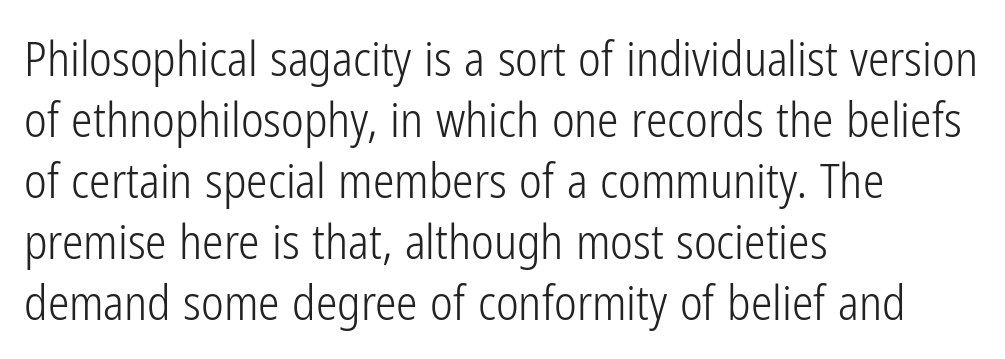
Q: Is the text bold? A: No.
Q: Is the text italic (slanted)? A: No, it is upright.
Q: Is the typeface a serif or a sans-serif typeface? A: Sans-serif.
Q: Is the text underlined? A: No.
Q: How is the paragraph aligned? A: Left-aligned.
Q: Is the spacing between letters normal or unusually wide? A: Normal.
Q: Is the spacing between lines tight, normal or loose? A: Normal.
Q: Width (condensed, normal, or wide)? A: Condensed.
Q: Stroke contrast? A: Low.
Q: x-height? A: Medium.
Q: Monospaced? A: No.
